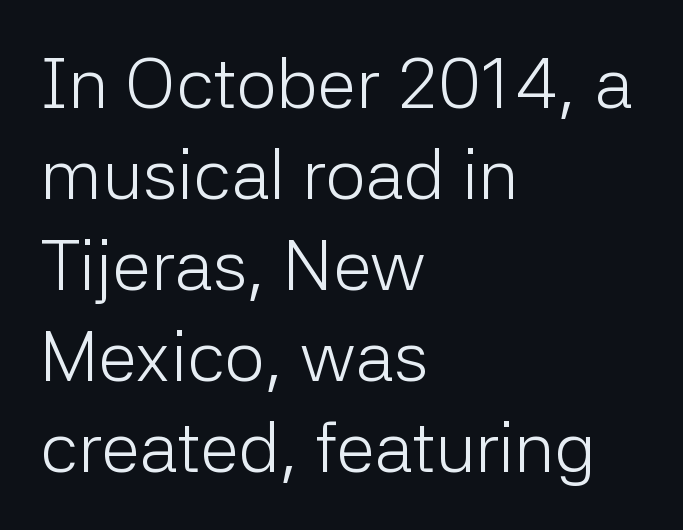
The passage shown is typed in a proportional face where columns would drift. The gaps between neighbouring characters are ordinary and unremarkable. Stroke mass is kept to a normal reading level or below. In terms of posture, this sample is upright.
